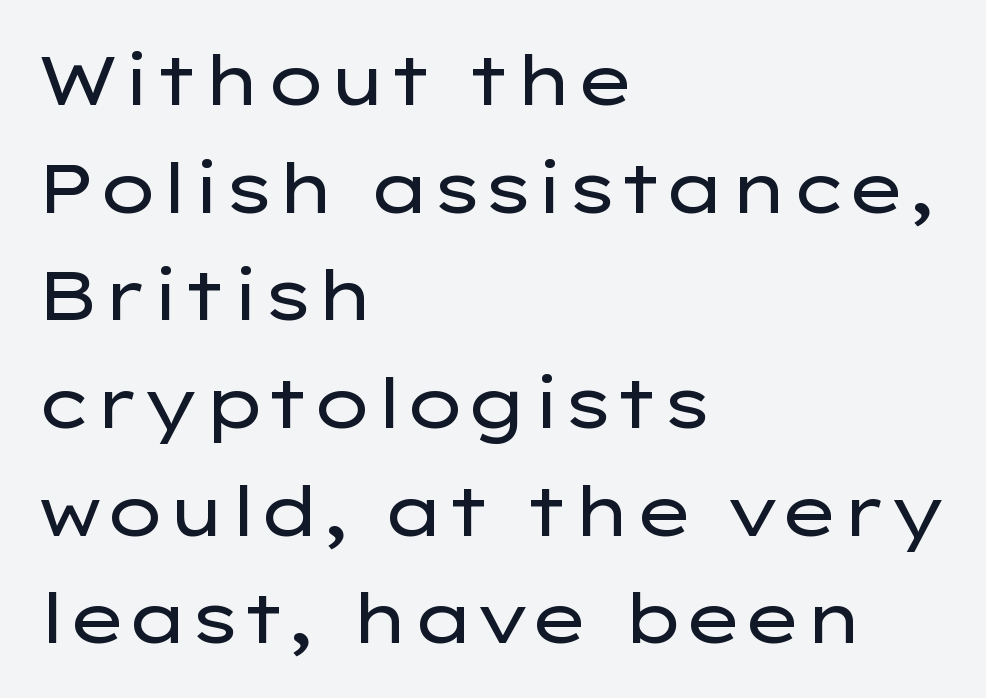
Q: Is the text bold? A: No.
Q: Is the text italic (slanted)? A: No, it is upright.
Q: Is the typeface a serif or a sans-serif typeface? A: Sans-serif.
Q: Is the text underlined? A: No.
Q: How is the paragraph aligned? A: Left-aligned.
Q: Is the spacing between letters normal or unusually wide? A: Normal.
Q: Is the spacing between lines tight, normal or loose? A: Normal.
Q: Width (condensed, normal, or wide)? A: Wide.
Q: Stroke contrast? A: Low.
Q: x-height? A: Medium.
Q: Monospaced? A: No.
